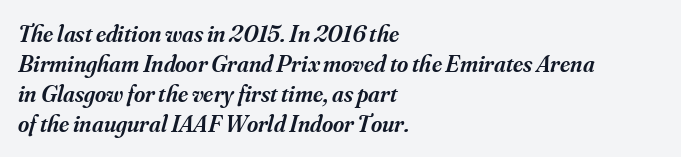
The image shows 24 px text type, italic (leaning right); set left-aligned, normal line spacing (1.25x), normal letter spacing, not underlined.
